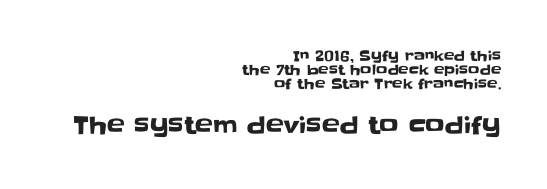
The image shows 24 px text type, upright; set right-aligned, tight line spacing (1.01x), normal letter spacing, not underlined; the second (bottom) block is 1.71x larger.
